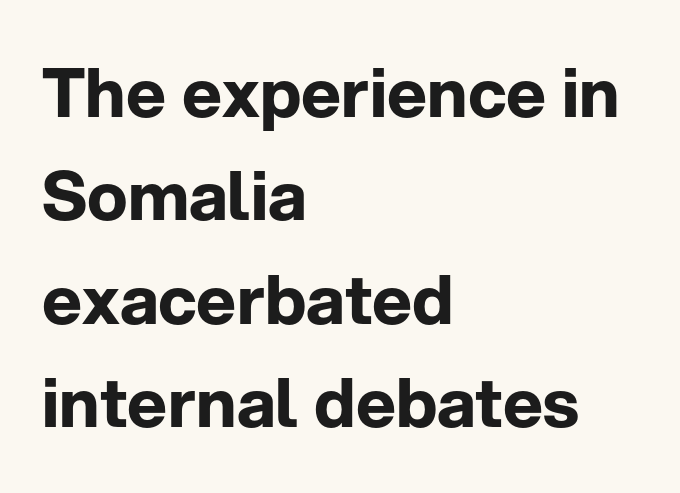
Q: Is the text bold? A: Yes.
Q: Is the text italic (slanted)? A: No, it is upright.
Q: Is the typeface a serif or a sans-serif typeface? A: Sans-serif.
Q: Is the text underlined? A: No.
Q: How is the paragraph aligned? A: Left-aligned.
Q: Is the spacing between letters normal or unusually wide? A: Normal.
Q: Is the spacing between lines tight, normal or loose? A: Normal.
Q: Width (condensed, normal, or wide)? A: Normal.
Q: Stroke contrast? A: Low.
Q: x-height? A: Medium.
Q: Monospaced? A: No.
